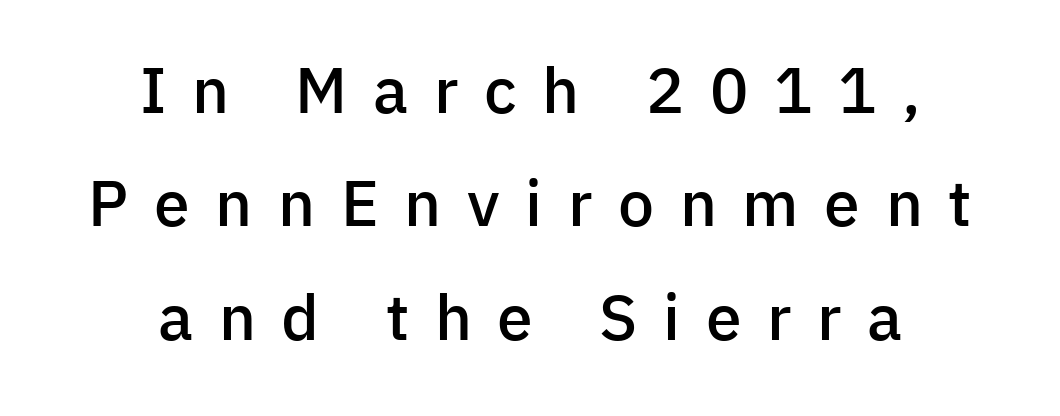
Glyph-to-glyph distance is far greater than everyday printed text. In terms of posture, this sample is upright. Typeset on center — no edge is straight. The passage shown is typed in a proportional face where columns would drift. Does the type have serifs? No, each stem ends abruptly.
